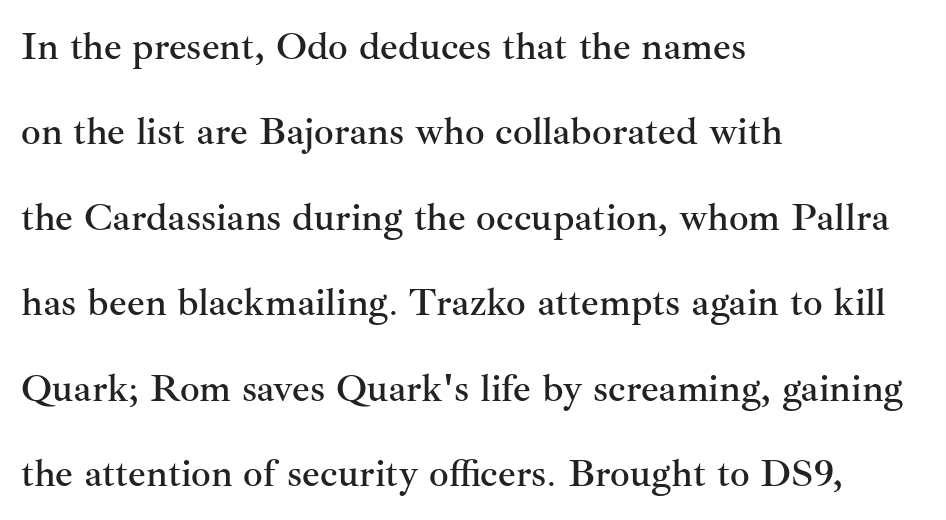
Typographically, this falls in the serif category. A typesetter would mark this as roman, not italic. If you measured baseline to baseline, you'd find a long distance. You could not count columns in this text — the font is proportionally spaced. These lines are set flush left with a ragged right edge. The words here are not underlined.
